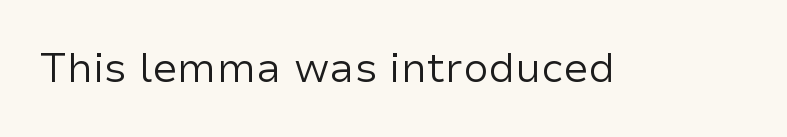
Q: Is the text bold? A: No.
Q: Is the text italic (slanted)? A: No, it is upright.
Q: Is the typeface a serif or a sans-serif typeface? A: Sans-serif.
Q: Is the text underlined? A: No.
Q: Is the spacing between letters normal or unusually wide? A: Normal.
Q: Width (condensed, normal, or wide)? A: Normal.
Q: Stroke contrast? A: Low.
Q: x-height? A: Medium.
Q: Monospaced? A: No.
